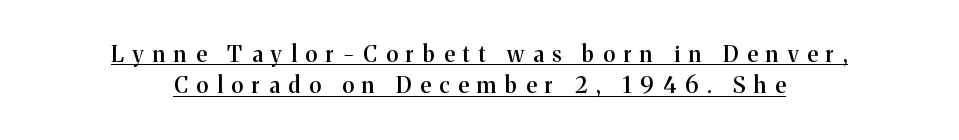
The image shows 22 px text type, upright; set centered, normal line spacing (1.42x), unusually wide letter spacing (+0.41 em), underlined.
